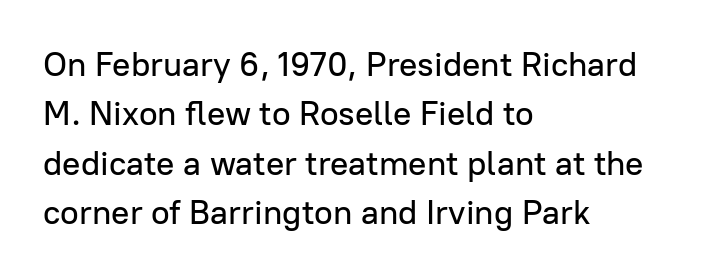
{"serif": "no", "italic": "no", "width": "normal", "stroke_contrast": "low", "x_height": "medium", "monospaced": "no", "underline": "no", "align": "left", "line_spacing": "normal", "line_spacing_ratio": 1.45, "letter_spacing": "normal", "letter_spacing_em": 0.0, "glyph_px": 34}
